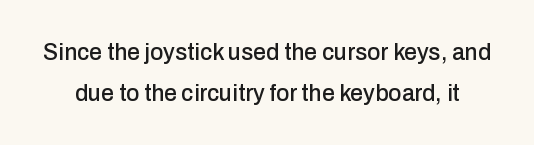
{"italic": "no", "underline": "no", "line_spacing_ratio": 1.78, "letter_spacing": "normal", "letter_spacing_em": 0.0, "glyph_px": 23}
